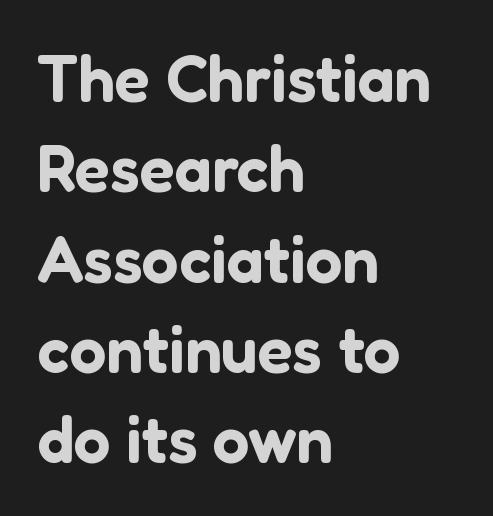
Q: Is the text italic (slanted)? A: No, it is upright.
Q: Is the typeface a serif or a sans-serif typeface? A: Sans-serif.
Q: Is the text underlined? A: No.
Q: How is the paragraph aligned? A: Left-aligned.
Q: Is the spacing between letters normal or unusually wide? A: Normal.
Q: Is the spacing between lines tight, normal or loose? A: Normal.
Q: Width (condensed, normal, or wide)? A: Normal.
Q: Stroke contrast? A: Low.
Q: x-height? A: Medium.
Q: Monospaced? A: No.
